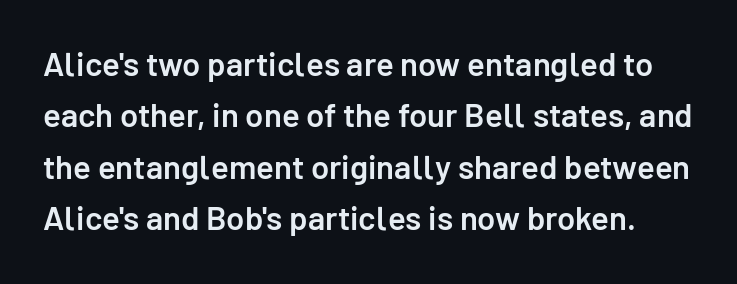
{"serif": "no", "italic": "no", "bold": "semi", "weight": "semibold", "width": "normal", "stroke_contrast": "low", "x_height": "medium", "monospaced": "no", "underline": "no", "line_spacing": "normal", "line_spacing_ratio": 1.56, "letter_spacing": "normal", "letter_spacing_em": 0.0, "glyph_px": 33}
